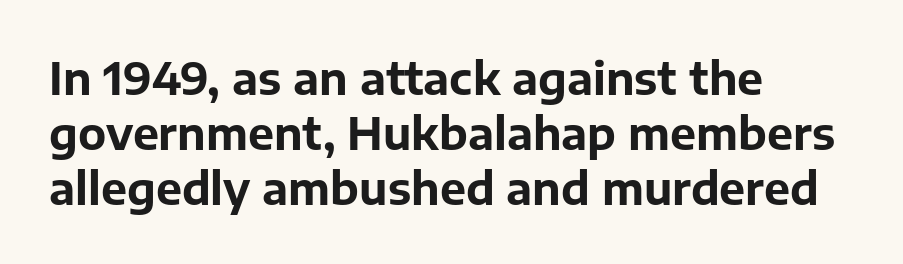
The image shows 44 px bold sans-serif type, upright; set left-aligned, normal line spacing (1.25x), normal letter spacing, not underlined; low stroke contrast and a medium x-height.
